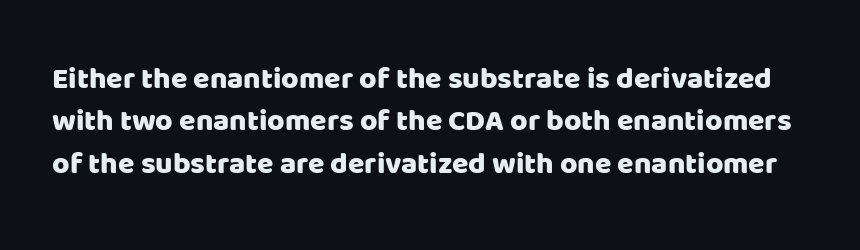
Q: Is the text italic (slanted)? A: No, it is upright.
Q: Is the typeface a serif or a sans-serif typeface? A: Sans-serif.
Q: Is the text underlined? A: No.
Q: Is the spacing between letters normal or unusually wide? A: Normal.
Q: Is the spacing between lines tight, normal or loose? A: Normal.
Q: Width (condensed, normal, or wide)? A: Normal.
Q: Stroke contrast? A: Low.
Q: x-height? A: Large.
Q: Monospaced? A: No.
